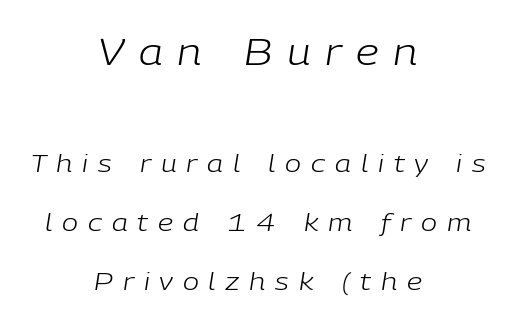
{"italic": "yes", "lean": "right", "slant_degrees": 9, "bold": "no", "weight": "light", "width": "normal", "stroke_contrast": "low", "x_height": "medium", "monospaced": "no", "underline": "no", "align": "center", "line_spacing": "loose", "line_spacing_ratio": 2.47, "letter_spacing": "wide", "letter_spacing_em": 0.41, "larger_block": "first", "size_ratio": 1.5, "glyph_px": 36}
